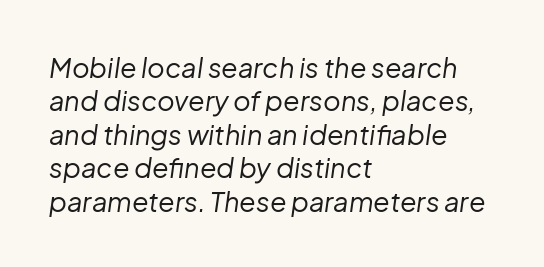
The specimen omits any rule beneath the text block's lines. Inter-character spacing is left at the font's built-in metrics. Does the lettering tilt? It does — this is italic. No letter is thick-stroked: the sample isn't bold.
